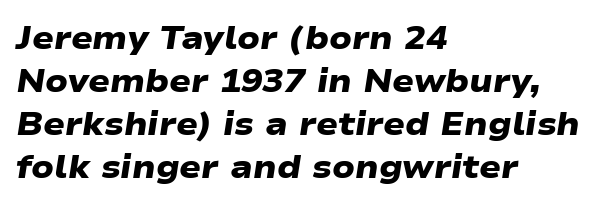
{"serif": "no", "bold": "yes", "weight": "heavy", "width": "wide", "stroke_contrast": "low", "x_height": "medium", "monospaced": "no", "underline": "no", "align": "left", "line_spacing": "normal", "line_spacing_ratio": 1.34, "letter_spacing": "normal", "letter_spacing_em": 0.0, "glyph_px": 32}
